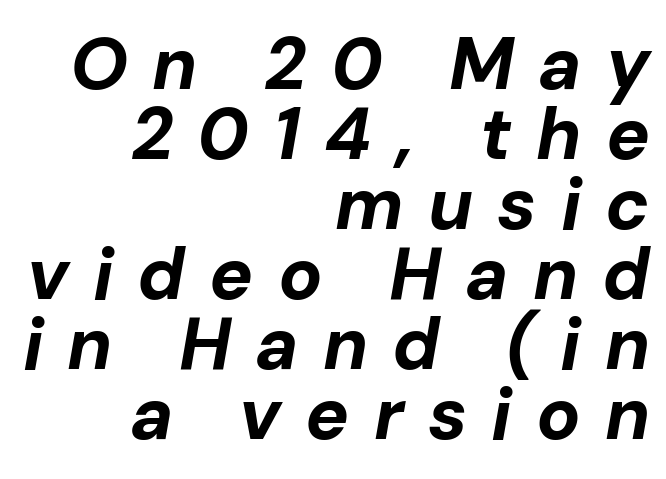
The image shows 73 px bold type, italic (leaning right); set right-aligned, tight line spacing (0.96x), unusually wide letter spacing (+0.33 em), not underlined; low stroke contrast and a medium x-height.
